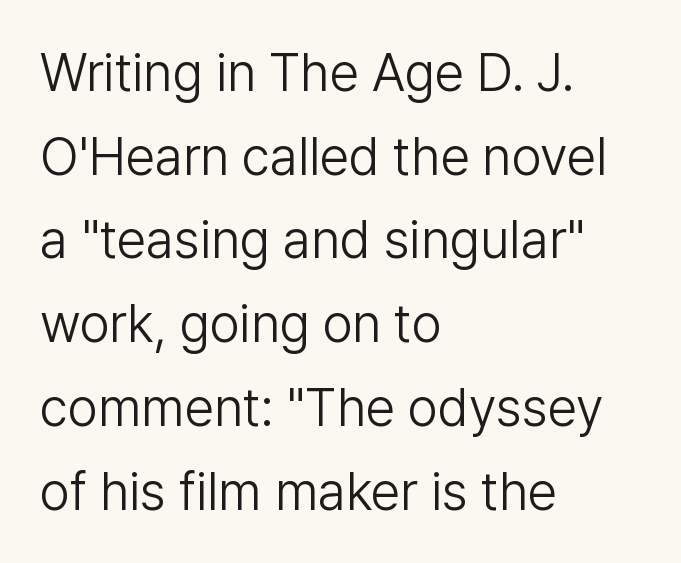
The letterforms sit shoulder to shoulder at normal distance. Each letter keeps its own natural width here, so spacing adapts to shape. The gap between lines stays unmarked. Compared with typical paragraphs, the rows here are spaced about the same. This rendering employs a face without finishing strokes, i.e., a sans-serif.
